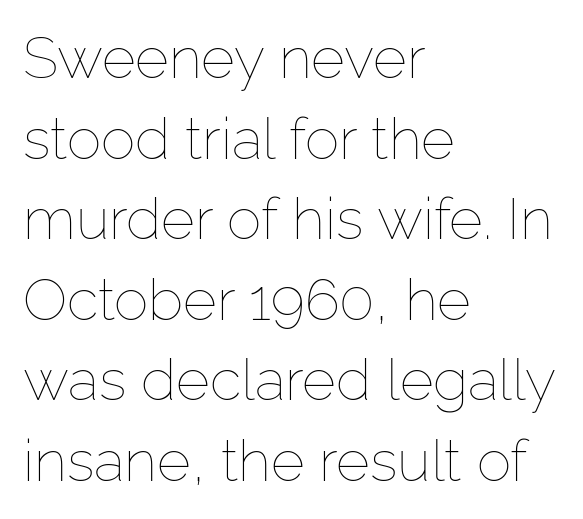
Q: Is the text bold? A: No.
Q: Is the text italic (slanted)? A: No, it is upright.
Q: Is the text underlined? A: No.
Q: How is the paragraph aligned? A: Left-aligned.
Q: Is the spacing between letters normal or unusually wide? A: Normal.
Q: Is the spacing between lines tight, normal or loose? A: Normal.
Q: Width (condensed, normal, or wide)? A: Normal.
Q: Stroke contrast? A: Low.
Q: x-height? A: Medium.
Q: Monospaced? A: No.
